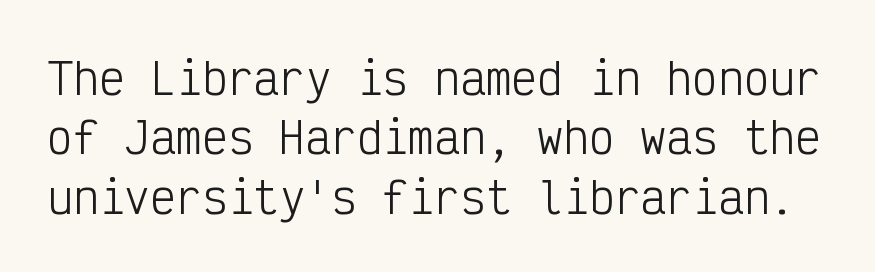
The image shows 43 px light, condensed sans-serif type, upright, monospaced; set normal line spacing (1.38x), normal letter spacing, not underlined; low stroke contrast and a medium x-height.
